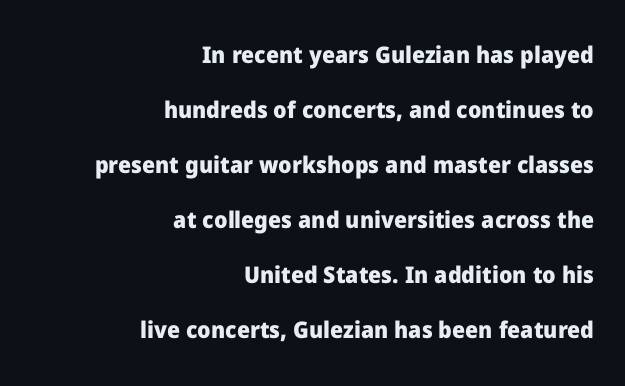
The image shows 23 px bold type, upright; set right-aligned, loose line spacing (2.39x), normal letter spacing, not underlined.
